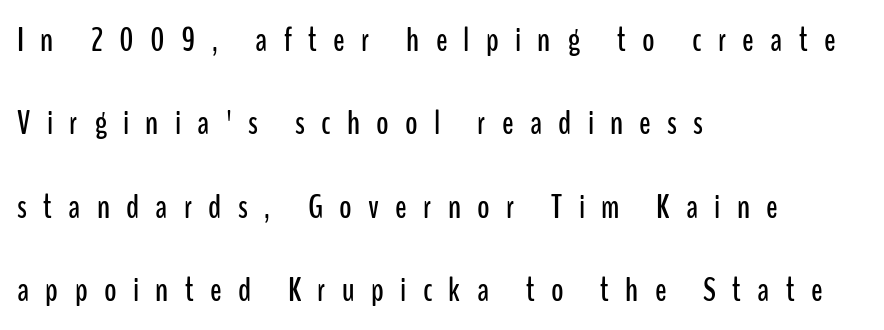
{"serif": "no", "italic": "no", "width": "condensed", "stroke_contrast": "low", "x_height": "medium", "monospaced": "no", "underline": "no", "align": "left", "line_spacing": "loose", "line_spacing_ratio": 2.45, "letter_spacing": "wide", "letter_spacing_em": 0.48, "glyph_px": 34}
